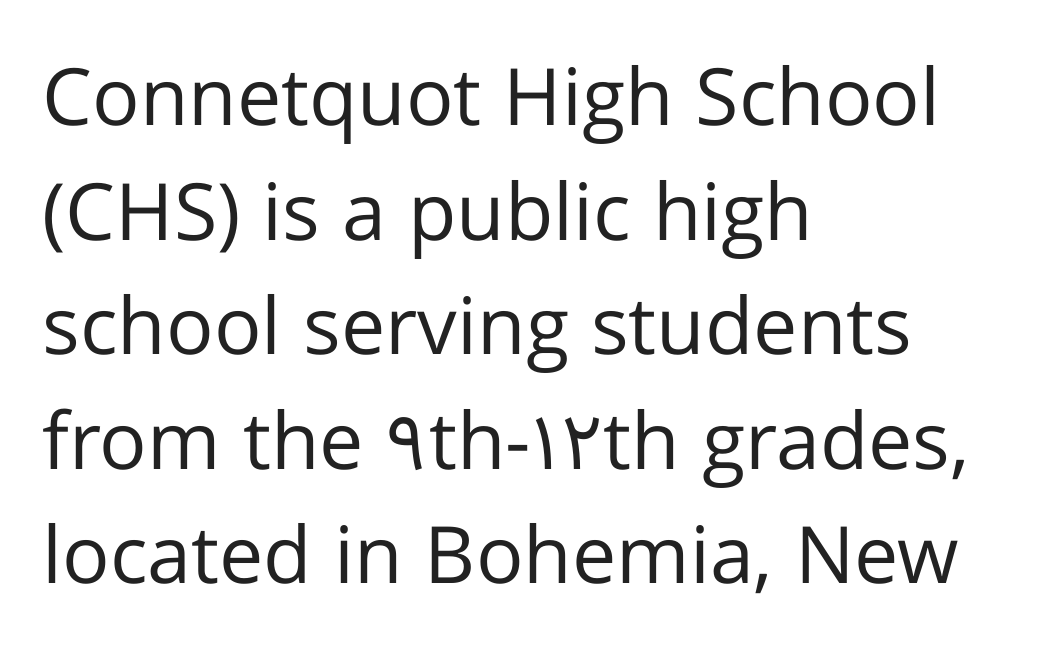
Q: Is the text bold? A: No.
Q: Is the text italic (slanted)? A: No, it is upright.
Q: Is the typeface a serif or a sans-serif typeface? A: Sans-serif.
Q: Is the text underlined? A: No.
Q: How is the paragraph aligned? A: Left-aligned.
Q: Is the spacing between letters normal or unusually wide? A: Normal.
Q: Is the spacing between lines tight, normal or loose? A: Normal.
Q: Width (condensed, normal, or wide)? A: Normal.
Q: Stroke contrast? A: Low.
Q: x-height? A: Medium.
Q: Monospaced? A: No.
